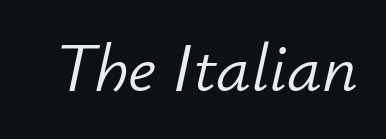
Q: Is the text bold? A: No.
Q: Is the text italic (slanted)? A: Yes, it leans right by about 12 degrees.
Q: Is the text underlined? A: No.
Q: Is the spacing between letters normal or unusually wide? A: Normal.
Q: Width (condensed, normal, or wide)? A: Normal.
Q: Stroke contrast? A: Low.
Q: x-height? A: Small.
Q: Monospaced? A: No.
